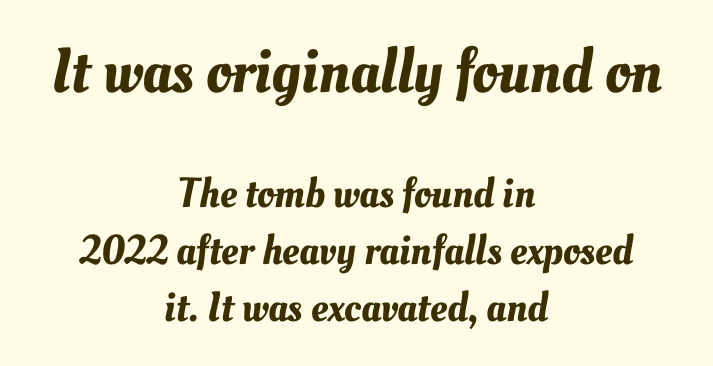
One glance says typical: line gaps are just what's usual. The face used here is proportionally spaced, like ordinary book or web type. Visually, the top section dominates because its glyphs are scaled up. Horizontally, the lines are justified to the midpoint only. The gaps between neighbouring characters are ordinary and unremarkable.
